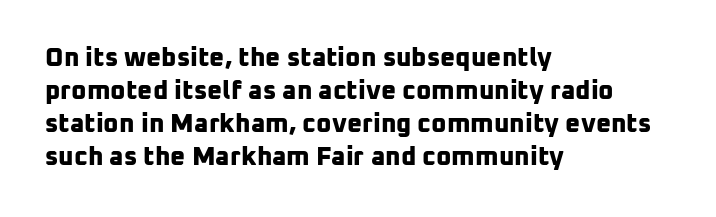
Q: Is the text bold? A: Yes.
Q: Is the text underlined? A: No.
Q: How is the paragraph aligned? A: Left-aligned.
Q: Is the spacing between letters normal or unusually wide? A: Normal.
Q: Is the spacing between lines tight, normal or loose? A: Normal.
